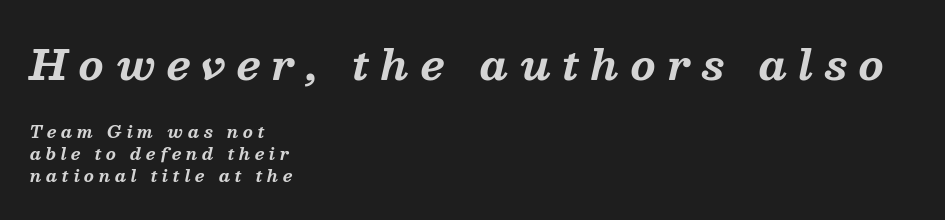
The image shows 40 px bold serif type, italic (leaning right); set left-aligned, normal line spacing (1.39x), unusually wide letter spacing (+0.29 em), not underlined; the first (top) block is 2.5x larger; medium stroke contrast and a medium x-height.
